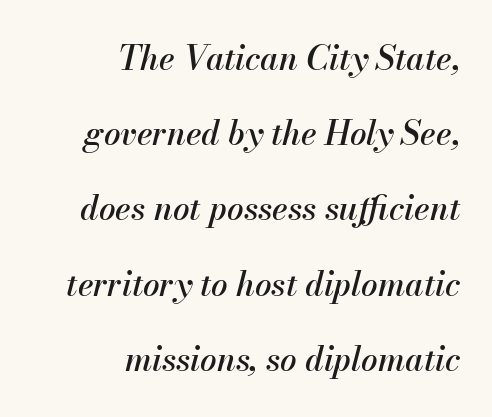
{"italic": "yes", "lean": "right", "slant_degrees": 13, "width": "normal", "stroke_contrast": "medium", "x_height": "small", "monospaced": "no", "underline": "no", "align": "right", "line_spacing": "loose", "line_spacing_ratio": 2.28, "letter_spacing": "normal", "letter_spacing_em": 0.0, "glyph_px": 33}
